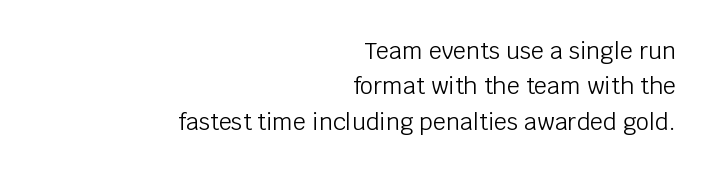
The image shows 23 px text type, upright; set right-aligned, normal line spacing (1.54x), normal letter spacing, not underlined.
